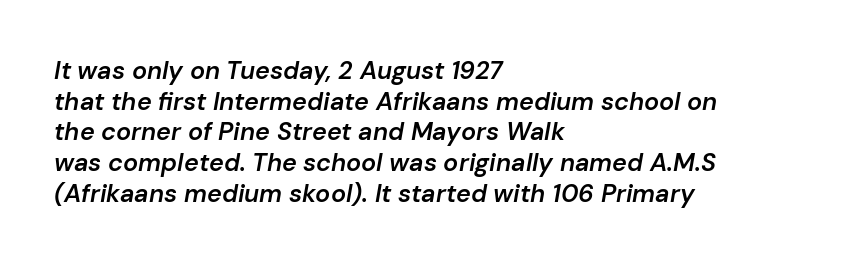
These lines carry some extra weight — a demibold, not a full bold. Type without underlining. Nobody touched the tracking dial on this one. Italic? Definitely — the glyphs are oblique. These lines are set flush left with a ragged right edge.
